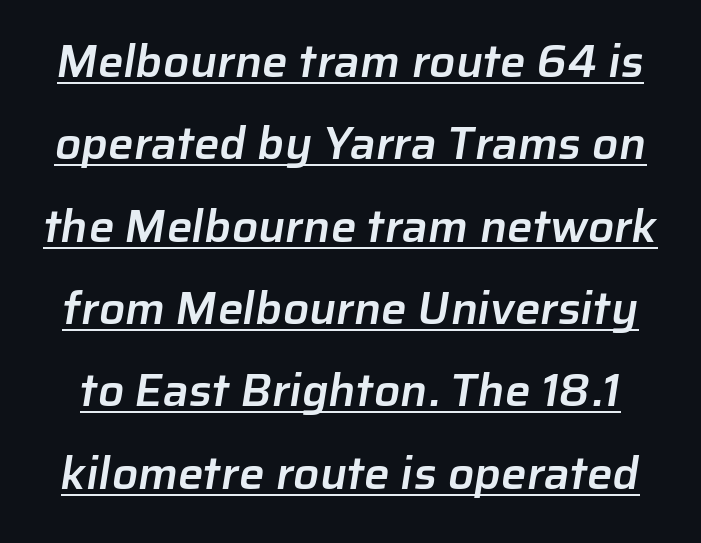
Q: Is the text bold? A: Semi-bold.
Q: Is the typeface a serif or a sans-serif typeface? A: Sans-serif.
Q: Is the text underlined? A: Yes.
Q: Is the spacing between letters normal or unusually wide? A: Normal.
Q: Width (condensed, normal, or wide)? A: Normal.
Q: Stroke contrast? A: Low.
Q: x-height? A: Medium.
Q: Monospaced? A: No.
